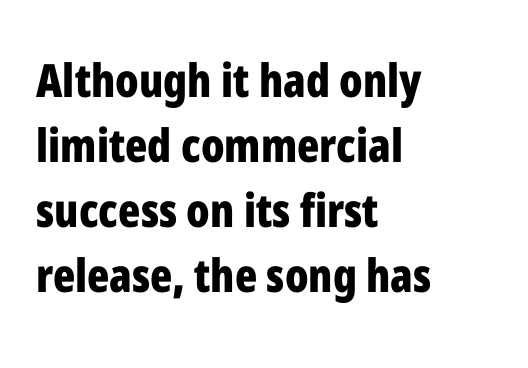
Observe the ordinary spacing: letters are neighbours, not strangers. The font is running at its bold setting. I'd call this a sans setting — the letters go barefoot. Characters remain perfectly vertical along every line. Layout note: lines flush left. Plain, unruled lines of type.
